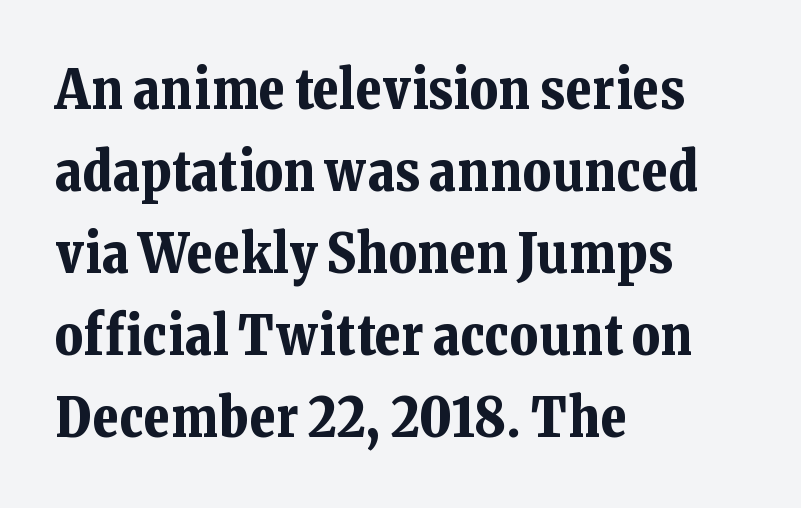
The image shows 54 px bold serif type, upright; set left-aligned, normal line spacing (1.52x), normal letter spacing, not underlined; low stroke contrast and a medium x-height.
